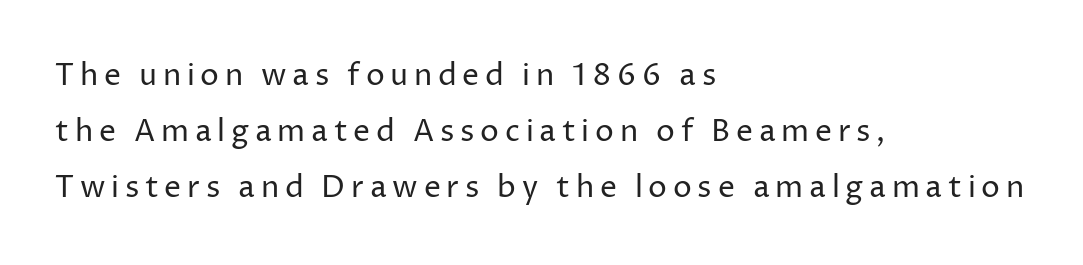
{"serif": "no", "italic": "no", "bold": "no", "weight": "regular", "width": "normal", "stroke_contrast": "low", "x_height": "medium", "monospaced": "no", "underline": "no", "align": "left", "line_spacing_ratio": 1.87, "glyph_px": 30}
